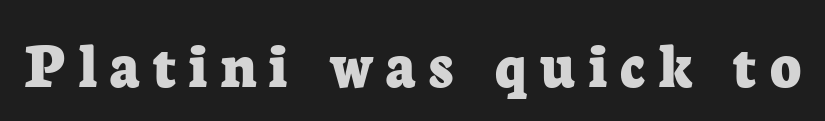
{"serif": "yes", "italic": "no", "bold": "yes", "weight": "bold", "width": "normal", "stroke_contrast": "low", "x_height": "medium", "monospaced": "no", "underline": "no", "letter_spacing": "wide", "letter_spacing_em": 0.2, "glyph_px": 67}
